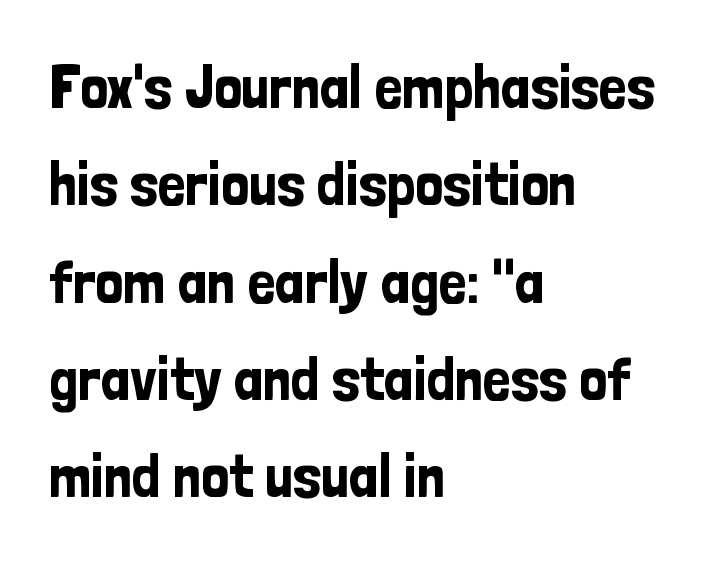
Q: Is the text italic (slanted)? A: No, it is upright.
Q: Is the typeface a serif or a sans-serif typeface? A: Sans-serif.
Q: Is the text underlined? A: No.
Q: How is the paragraph aligned? A: Left-aligned.
Q: Is the spacing between letters normal or unusually wide? A: Normal.
Q: Is the spacing between lines tight, normal or loose? A: Normal.
Q: Width (condensed, normal, or wide)? A: Condensed.
Q: Stroke contrast? A: Low.
Q: x-height? A: Medium.
Q: Monospaced? A: No.
